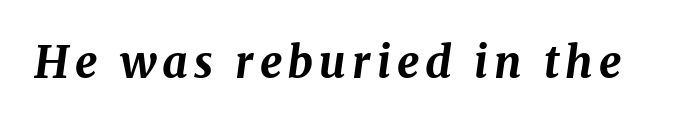
{"italic": "yes", "lean": "right", "slant_degrees": 8, "bold": "yes", "weight": "bold", "width": "normal", "stroke_contrast": "medium", "x_height": "medium", "monospaced": "no", "underline": "no", "glyph_px": 44}
